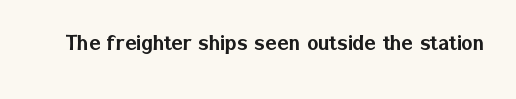
Observe the ordinary spacing: letters are neighbours, not strangers. Underline: absent. Rendered with straight, roman letterforms.
